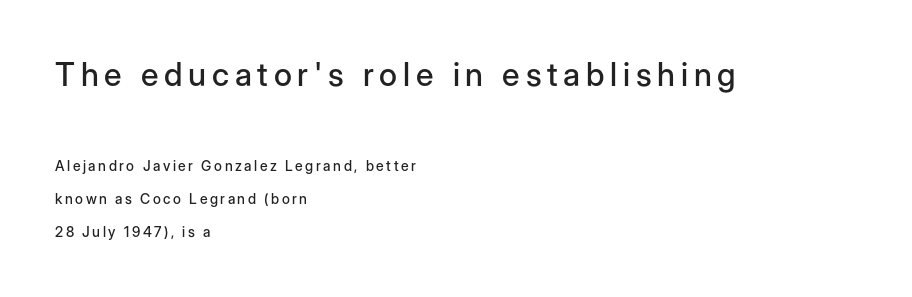
The image shows 32 px sans-serif type, upright; set left-aligned, loose line spacing (2.38x), not underlined; the first (top) block is 2.29x larger; low stroke contrast and a medium x-height.
